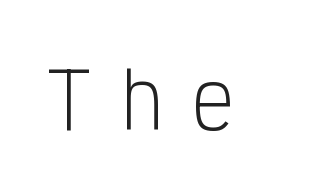
Q: Is the text bold? A: No.
Q: Is the text italic (slanted)? A: No, it is upright.
Q: Is the typeface a serif or a sans-serif typeface? A: Sans-serif.
Q: Is the text underlined? A: No.
Q: Is the spacing between letters normal or unusually wide? A: Unusually wide.
Q: Width (condensed, normal, or wide)? A: Condensed.
Q: Stroke contrast? A: Low.
Q: x-height? A: Medium.
Q: Monospaced? A: Yes.
